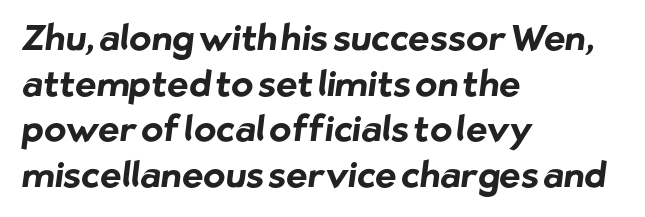
Left-aligned paragraph, ragged on the right. Horizontal bands of white between lines are of average thickness. The baseline area is clear. The rendering keeps characters at their native spacing.
